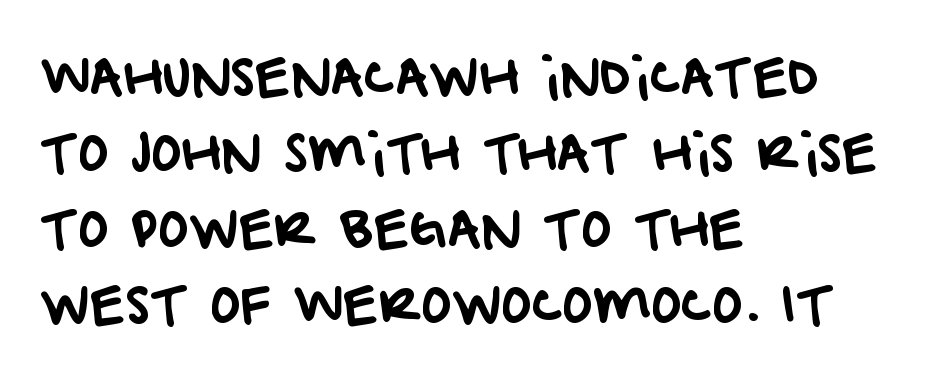
The image shows 51 px sans-serif type; set left-aligned, normal line spacing (1.49x), normal letter spacing, not underlined; low stroke contrast and a large x-height.
